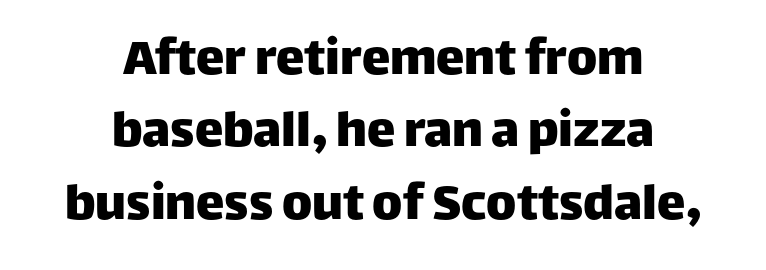
Nothing unusual about the tracking: characters are spaced as the font intends. The font's upright variant was chosen for this text. Where is the straight margin? There isn't one; the lines are centered. The foot of each line stays bare and open. The typeface chosen for these lines omits serifs. Each letter keeps its own natural width here, so spacing adapts to shape.
